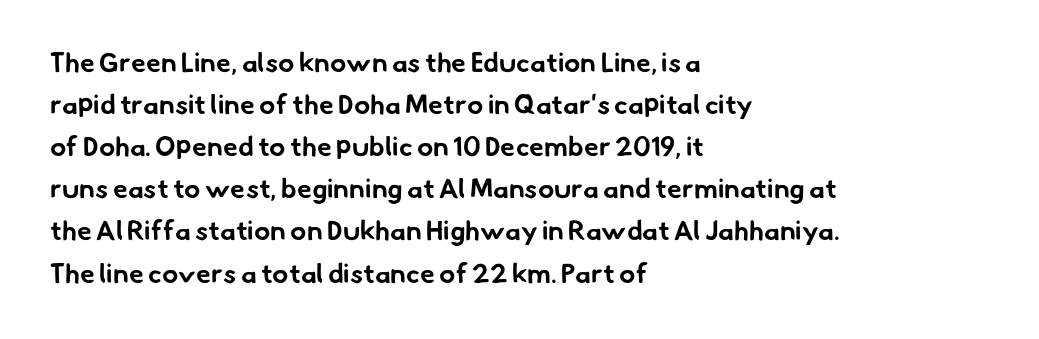
Is the letter spacing exaggerated? No — it looks like the ordinary default. Typesetter's note: full bold, strokes at maximum text heaviness. Leftover space on each line is placed entirely after the last word. The passage shown stacks its lines at a standard gap. Bare-footed words on every line.
